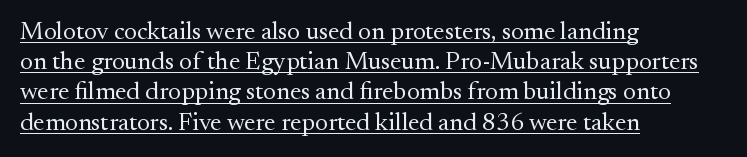
Q: Is the text bold? A: No.
Q: Is the text italic (slanted)? A: No, it is upright.
Q: Is the text underlined? A: Yes.
Q: How is the paragraph aligned? A: Left-aligned.
Q: Is the spacing between letters normal or unusually wide? A: Normal.
